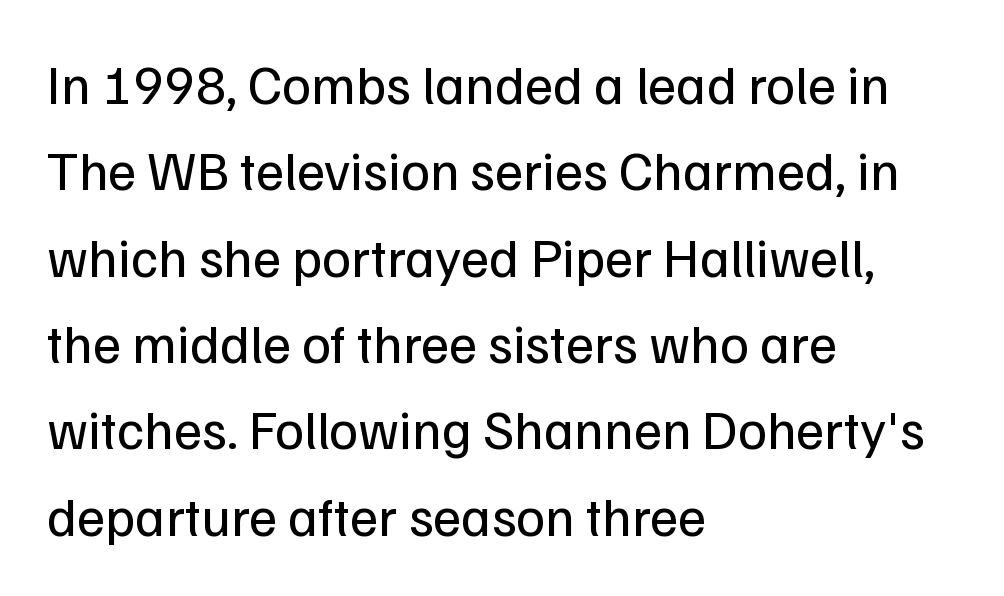
{"serif": "no", "italic": "no", "bold": "no", "weight": "regular", "width": "normal", "stroke_contrast": "low", "x_height": "medium", "monospaced": "no", "underline": "no", "align": "left", "line_spacing": "normal", "line_spacing_ratio": 1.57, "letter_spacing": "normal", "letter_spacing_em": 0.0, "glyph_px": 55}
